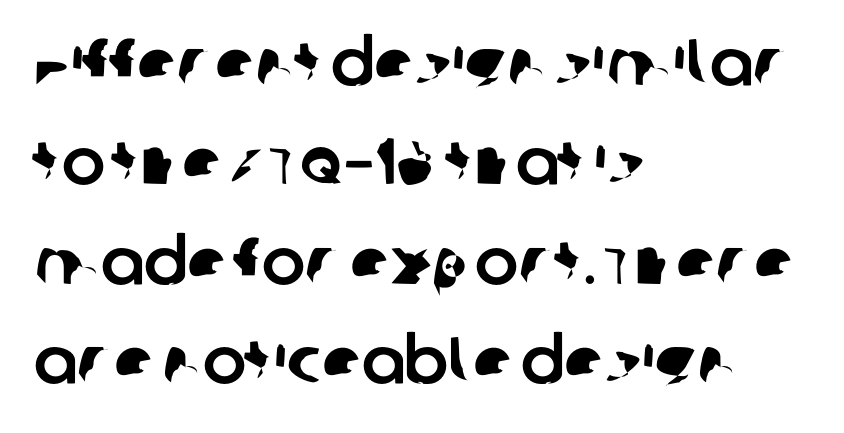
{"serif": "no", "width": "normal", "stroke_contrast": "low", "x_height": "large", "monospaced": "no", "underline": "no", "align": "left", "line_spacing": "normal", "line_spacing_ratio": 1.53, "letter_spacing": "normal", "letter_spacing_em": 0.0, "glyph_px": 65}
